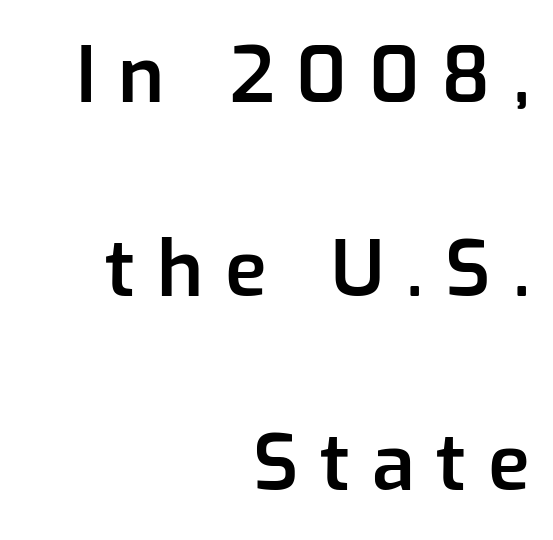
{"serif": "no", "italic": "no", "bold": "semi", "weight": "semibold", "width": "normal", "stroke_contrast": "low", "x_height": "medium", "monospaced": "no", "underline": "no", "align": "right", "line_spacing": "loose", "line_spacing_ratio": 2.49, "letter_spacing": "wide", "letter_spacing_em": 0.28, "glyph_px": 78}
